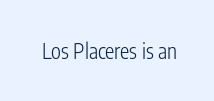
Q: Is the text bold? A: No.
Q: Is the text italic (slanted)? A: No, it is upright.
Q: Is the text underlined? A: No.
Q: Is the spacing between letters normal or unusually wide? A: Normal.
